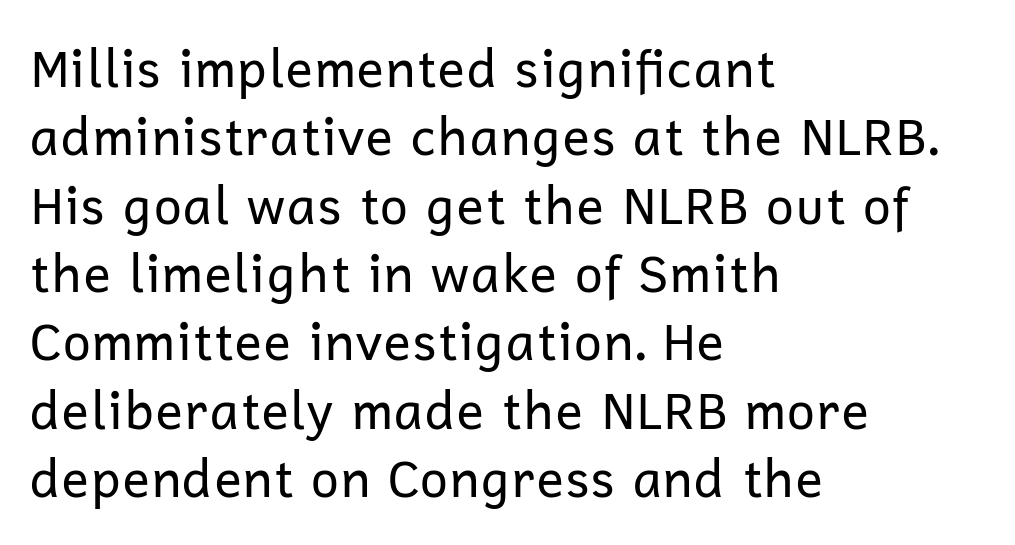
{"serif": "no", "italic": "no", "bold": "no", "weight": "regular", "width": "normal", "stroke_contrast": "low", "x_height": "medium", "monospaced": "no", "underline": "no", "align": "left", "line_spacing": "normal", "line_spacing_ratio": 1.34, "letter_spacing": "normal", "letter_spacing_em": 0.0, "glyph_px": 51}
